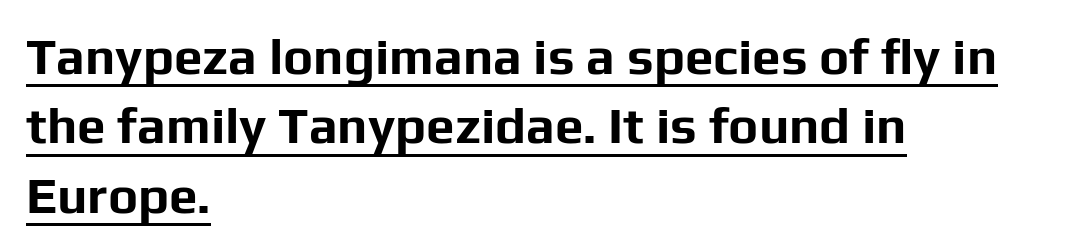
{"serif": "no", "italic": "no", "bold": "yes", "weight": "bold", "width": "normal", "stroke_contrast": "low", "x_height": "medium", "monospaced": "no", "underline": "yes", "align": "left", "line_spacing": "normal", "line_spacing_ratio": 1.36, "letter_spacing": "normal", "letter_spacing_em": 0.0, "glyph_px": 51}
